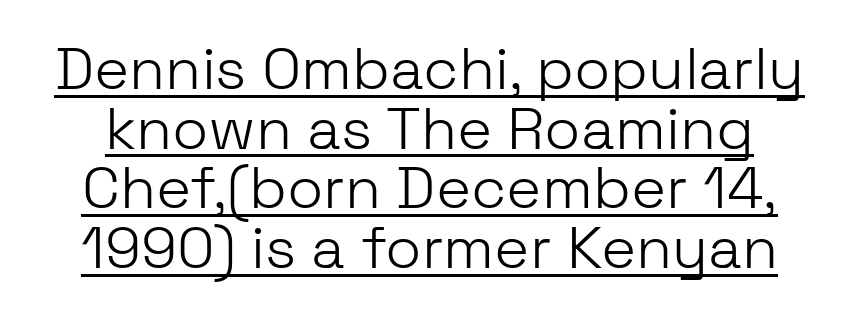
Typographically, this falls in the sans-serif category. The string is rendered with underlining switched on. Vertical spacing — tight. Ink coverage per letter is moderate at most. Short note: letters normally spaced. Note the varied advance widths — an 'i' is clearly narrower than an 'm'.
